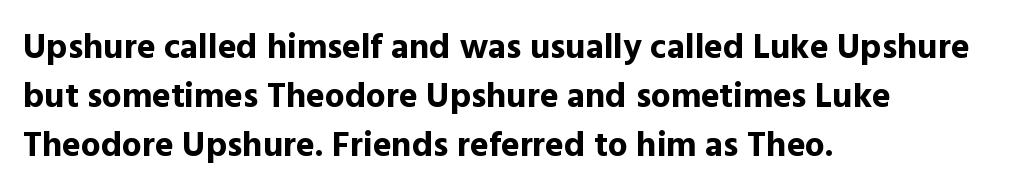
The image shows 35 px bold sans-serif type, upright; set left-aligned, normal line spacing (1.4x), normal letter spacing, not underlined; a medium x-height.
